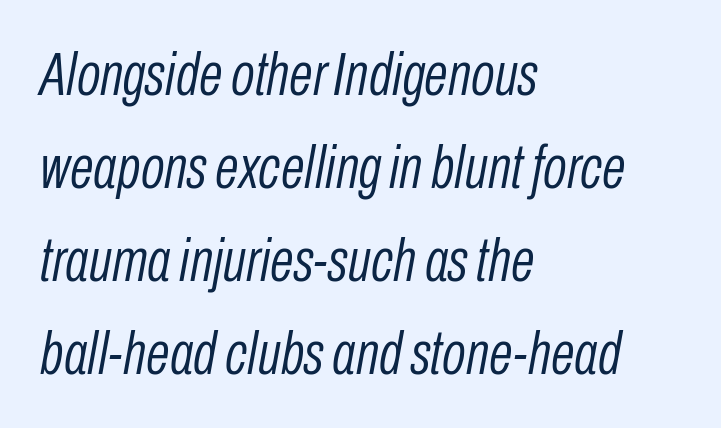
The image shows 62 px light, condensed type, italic (leaning right); set left-aligned, normal line spacing (1.5x), normal letter spacing, not underlined; low stroke contrast and a medium x-height.
